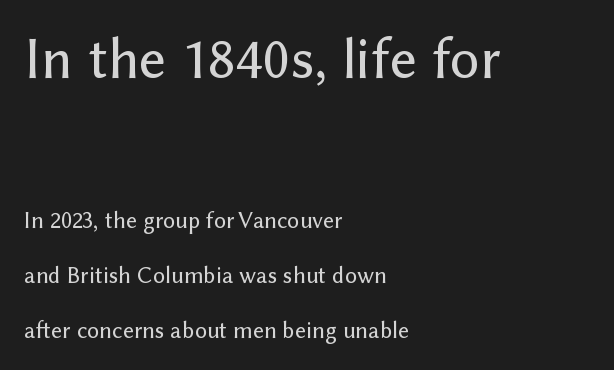
Standard letterfit; no display-style spreading of the glyphs. The glyphs are unaccompanied by any horizontal stroke below them. Rows of type keep a wide berth in the vertical direction. Check where the strokes stop: nothing finishes them off — pure sans.
